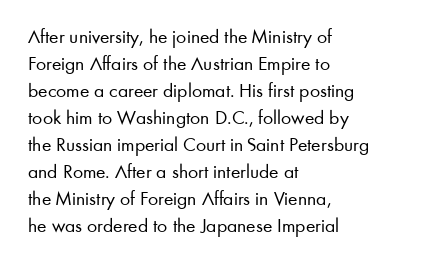
The image shows 20 px text type, upright; set left-aligned, normal line spacing (1.35x), normal letter spacing, not underlined.
